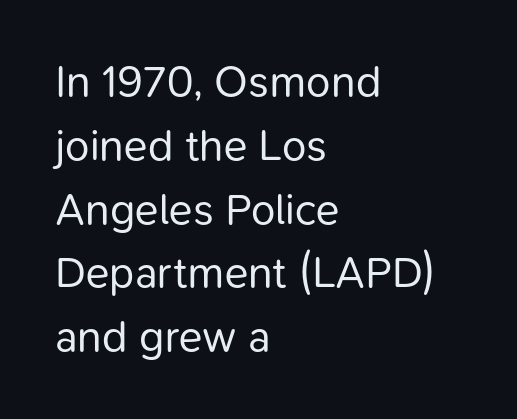
Q: Is the text bold? A: No.
Q: Is the text italic (slanted)? A: No, it is upright.
Q: Is the typeface a serif or a sans-serif typeface? A: Sans-serif.
Q: Is the text underlined? A: No.
Q: How is the paragraph aligned? A: Left-aligned.
Q: Is the spacing between letters normal or unusually wide? A: Normal.
Q: Is the spacing between lines tight, normal or loose? A: Normal.
Q: Width (condensed, normal, or wide)? A: Normal.
Q: Stroke contrast? A: Low.
Q: x-height? A: Medium.
Q: Monospaced? A: No.
